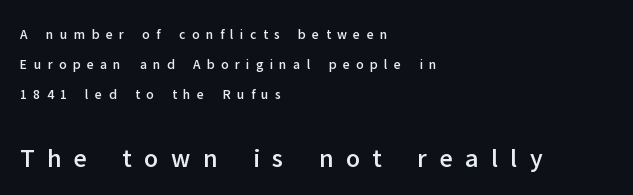
Q: Is the text italic (slanted)? A: No, it is upright.
Q: Is the text underlined? A: No.
Q: How is the paragraph aligned? A: Left-aligned.
Q: Is the spacing between letters normal or unusually wide? A: Unusually wide.
Q: Is the spacing between lines tight, normal or loose? A: Loose.
Q: Which block of text is set in a larger size, the first (top) or the second (bottom)? A: The second (bottom) one.
